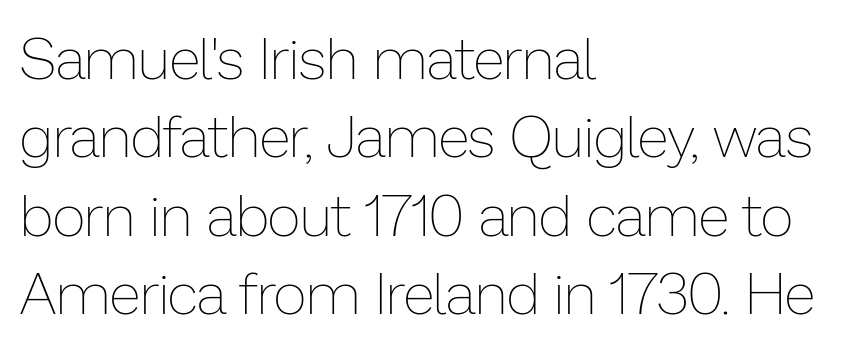
{"italic": "no", "bold": "no", "weight": "thin", "width": "normal", "stroke_contrast": "low", "x_height": "medium", "monospaced": "no", "underline": "no", "align": "left", "line_spacing": "normal", "line_spacing_ratio": 1.35, "letter_spacing": "normal", "letter_spacing_em": 0.0, "glyph_px": 58}
